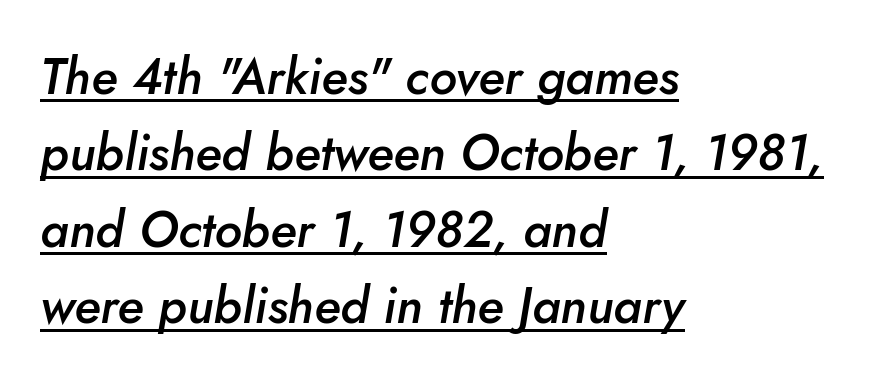
The image shows 50 px semibold type, italic (leaning right); set left-aligned, normal line spacing (1.53x), normal letter spacing, underlined; low stroke contrast and a small x-height.
